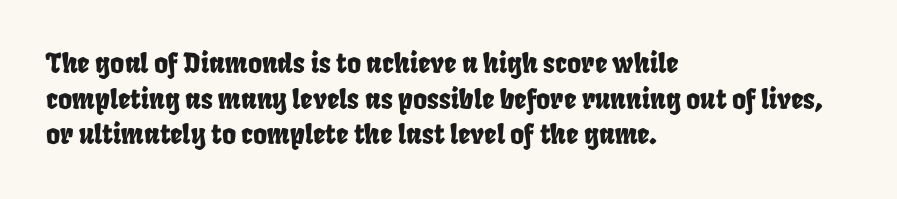
Short note: letters normally spaced. If you drew a ruler down the left edge, every line would touch it. The area under the type is left untouched. Reading down the column, the eye jumps a familiar distance to each next line.
